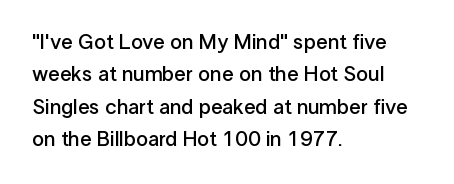
Q: Is the text bold? A: Semi-bold.
Q: Is the text italic (slanted)? A: No, it is upright.
Q: Is the text underlined? A: No.
Q: How is the paragraph aligned? A: Left-aligned.
Q: Is the spacing between letters normal or unusually wide? A: Normal.
Q: Is the spacing between lines tight, normal or loose? A: Normal.
